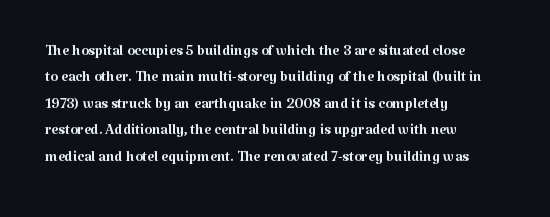
{"italic": "no", "bold": "no", "underline": "no", "align": "left", "line_spacing": "normal", "line_spacing_ratio": 1.32, "letter_spacing": "normal", "letter_spacing_em": 0.0, "glyph_px": 20}
